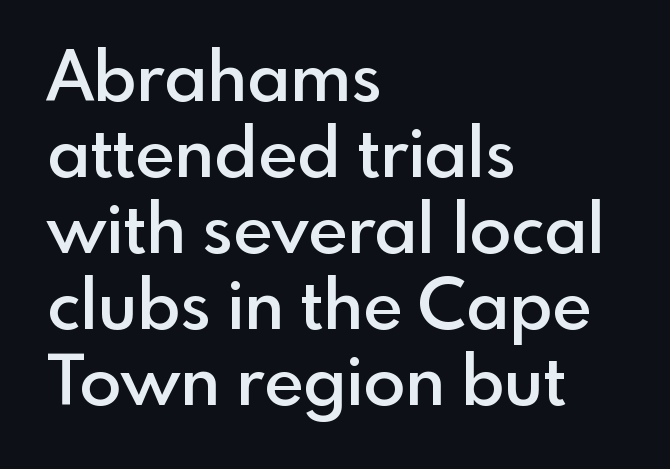
The image shows 69 px semibold sans-serif type, upright; set left-aligned, tight line spacing (1.1x), normal letter spacing, not underlined; a small x-height.
